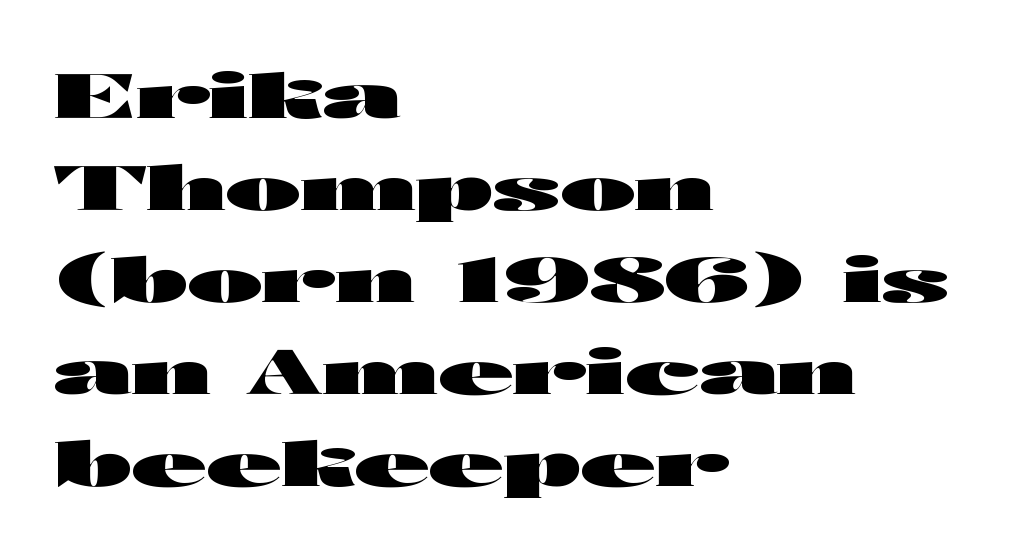
Q: Is the text bold? A: Yes.
Q: Is the text italic (slanted)? A: No, it is upright.
Q: Is the typeface a serif or a sans-serif typeface? A: Sans-serif.
Q: Is the text underlined? A: No.
Q: How is the paragraph aligned? A: Left-aligned.
Q: Is the spacing between letters normal or unusually wide? A: Normal.
Q: Is the spacing between lines tight, normal or loose? A: Normal.
Q: Width (condensed, normal, or wide)? A: Wide.
Q: Stroke contrast? A: High.
Q: x-height? A: Medium.
Q: Monospaced? A: No.
